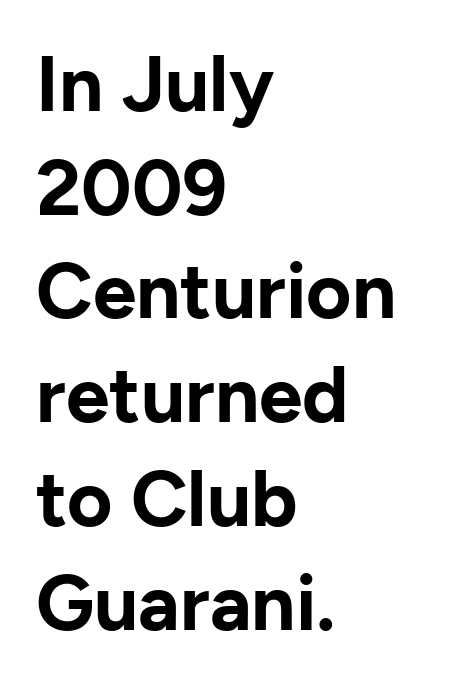
The rendering anchors every line to the left-hand side. No feet cap the strokes, marking this as sans-serif type. The passage shown is typed in a proportional face where columns would drift. Horizontal bands of white between lines are of average thickness.
